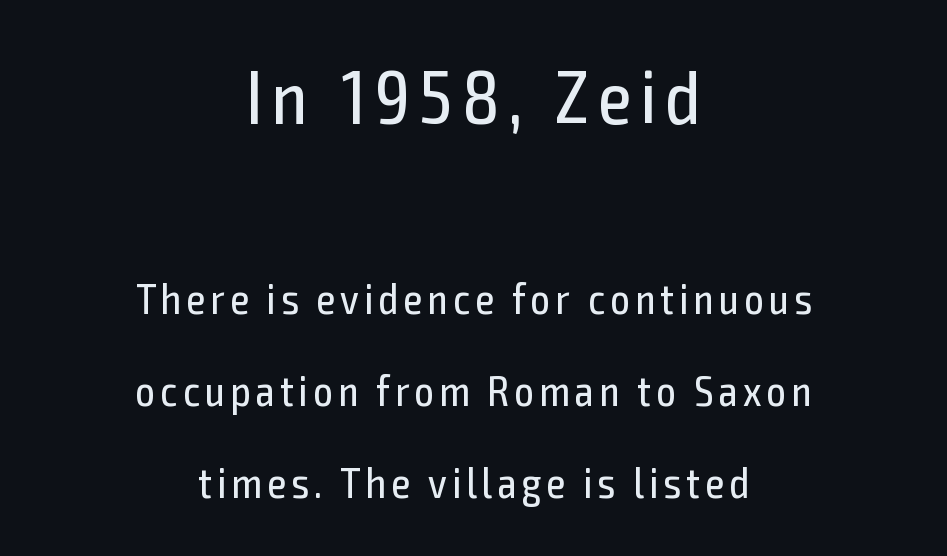
Q: Is the text bold? A: No.
Q: Is the text italic (slanted)? A: No, it is upright.
Q: Is the typeface a serif or a sans-serif typeface? A: Sans-serif.
Q: Is the text underlined? A: No.
Q: How is the paragraph aligned? A: Centered.
Q: Is the spacing between lines tight, normal or loose? A: Loose.
Q: Which block of text is set in a larger size, the first (top) or the second (bottom)? A: The first (top) one.
Q: Width (condensed, normal, or wide)? A: Condensed.
Q: x-height? A: Medium.
Q: Monospaced? A: No.
